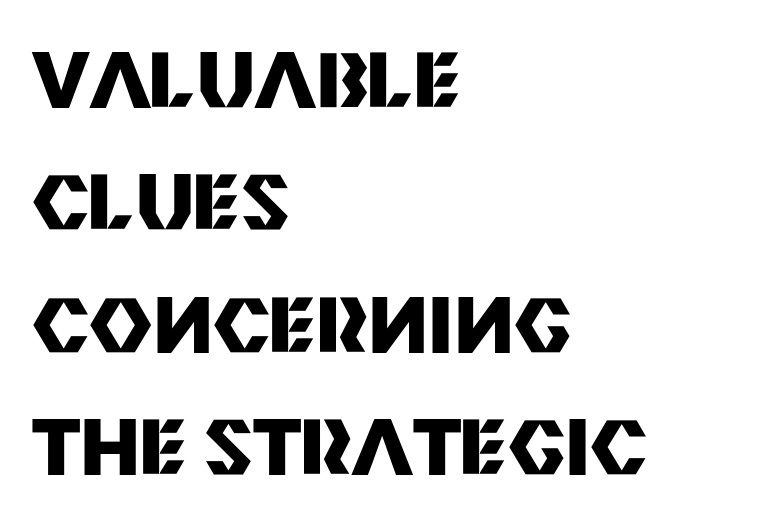
{"serif": "no", "italic": "no", "bold": "yes", "weight": "heavy", "width": "normal", "stroke_contrast": "medium", "x_height": "large", "monospaced": "no", "underline": "no", "align": "left", "line_spacing": "normal", "line_spacing_ratio": 1.59, "letter_spacing": "normal", "letter_spacing_em": 0.0, "glyph_px": 77}
